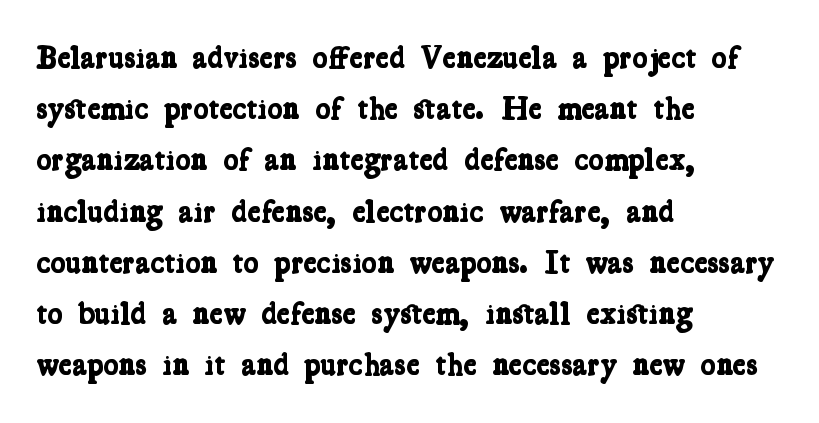
The image shows 32 px bold, condensed serif type; set left-aligned, normal line spacing (1.6x), normal letter spacing, not underlined; low stroke contrast and a medium x-height.
